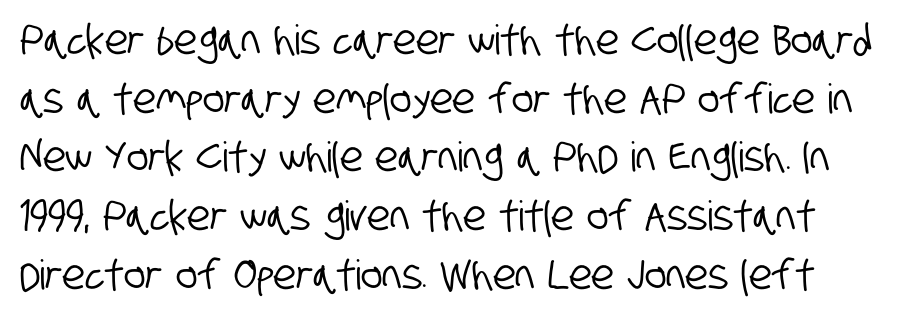
Q: Is the typeface a serif or a sans-serif typeface? A: Sans-serif.
Q: Is the text underlined? A: No.
Q: Is the spacing between letters normal or unusually wide? A: Normal.
Q: Is the spacing between lines tight, normal or loose? A: Normal.
Q: Width (condensed, normal, or wide)? A: Condensed.
Q: Stroke contrast? A: Low.
Q: x-height? A: Large.
Q: Monospaced? A: No.
